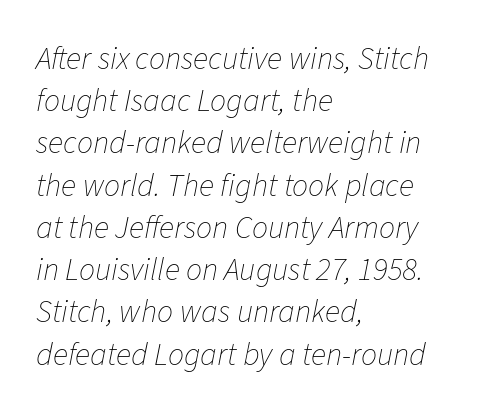
Spacing verdict: proportional, widths tailored to each character. The strip under each line holds only bare page. The font is comparable to plain body text, perhaps lighter. The paragraph shown leans on its left margin. The whole block is typeset with a tilt. The tracking reads as untouched default to a designer's eye.
